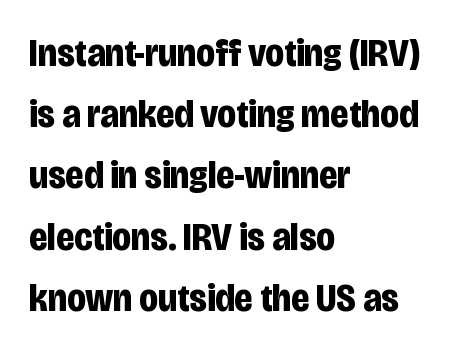
In CSS terms this would be text-align: left. The passage shown is emphatically bold. A typesetter would call this proportional, since set widths differ per character. Do the letters lean? They stand straight. A normal amount of white space separates one row of letters from the next.
